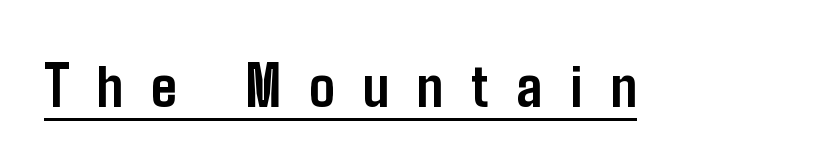
{"serif": "no", "italic": "no", "bold": "yes", "weight": "semibold", "width": "condensed", "stroke_contrast": "low", "x_height": "medium", "monospaced": "no", "underline": "yes", "letter_spacing": "wide", "letter_spacing_em": 0.45, "glyph_px": 63}
